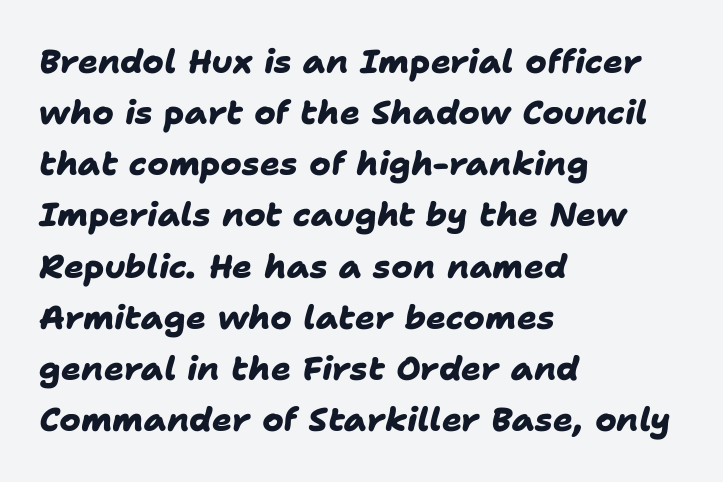
{"serif": "no", "bold": "yes", "weight": "heavy", "width": "normal", "stroke_contrast": "low", "x_height": "medium", "monospaced": "no", "underline": "no", "align": "left", "line_spacing": "normal", "line_spacing_ratio": 1.55, "letter_spacing": "normal", "letter_spacing_em": 0.0, "glyph_px": 33}
